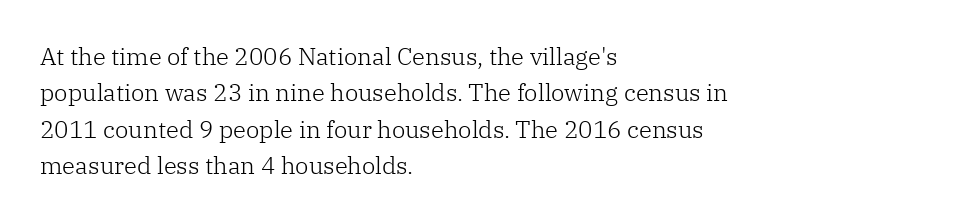
Q: Is the text bold? A: No.
Q: Is the text italic (slanted)? A: No, it is upright.
Q: Is the text underlined? A: No.
Q: How is the paragraph aligned? A: Left-aligned.
Q: Is the spacing between letters normal or unusually wide? A: Normal.
Q: Is the spacing between lines tight, normal or loose? A: Normal.
